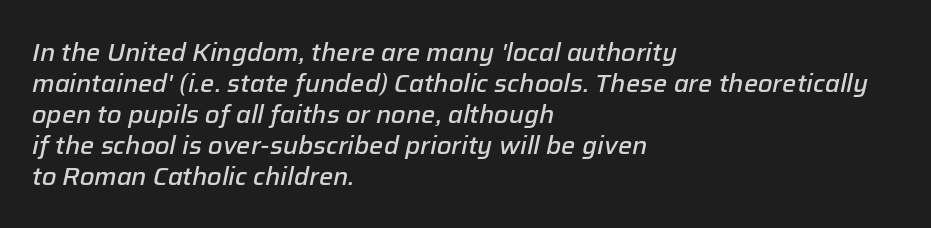
The image shows 25 px text type, italic (leaning right); set left-aligned, line spacing 1.24x, normal letter spacing, not underlined.
